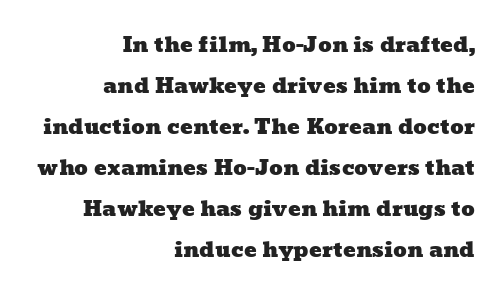
Does the leading feel generous? Absolutely, it's lavish. Every row of glyphs terminates at an identical x-position on the right. Letters rest on an invisible, unmarked baseline. The letterforms sit shoulder to shoulder at normal distance.
